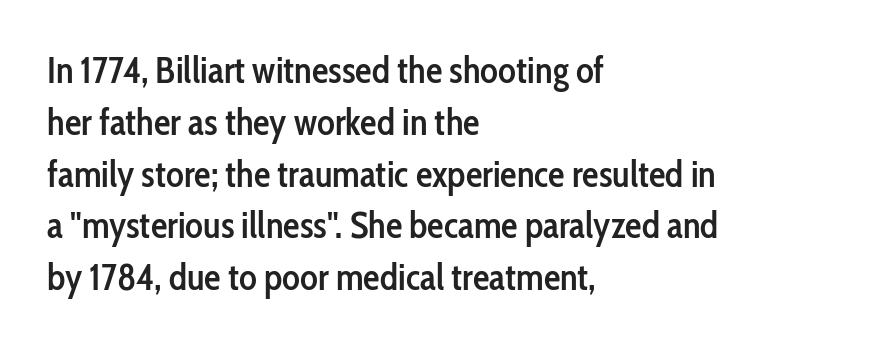
Vertical spacing — default. Serif or sans? Sans — the stroke terminals are bare. Default kerning and tracking; the words read as compact shapes. The passage is arranged the way most books set body copy — flush left. Character widths vary here, with narrow letters taking less room than wide ones.
